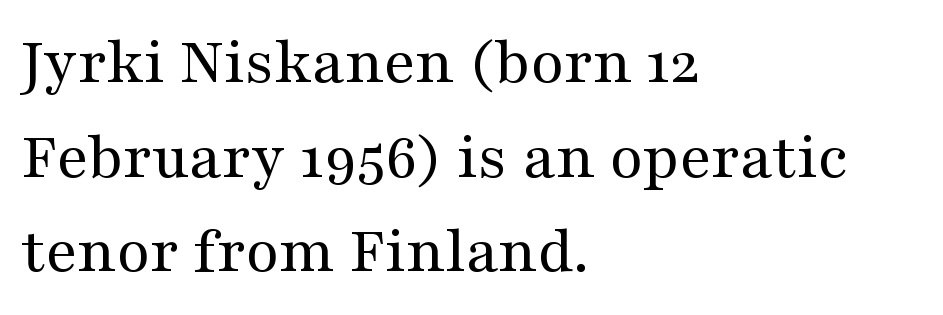
Does the copy run flush right? No — it runs flush left. Nobody drew a line under any word here. The letters look calm and open, with moderate or lighter stems. Regarding serifs, this sample has them. Students, observe: this is what conventionally led text looks like.
